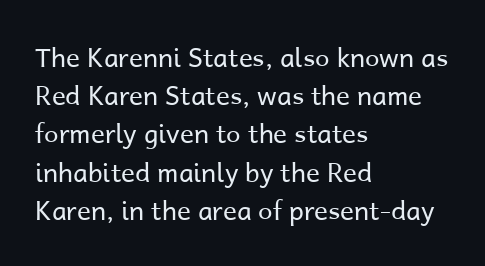
{"italic": "no", "bold": "no", "underline": "no", "align": "left", "line_spacing": "normal", "line_spacing_ratio": 1.47, "letter_spacing": "normal", "letter_spacing_em": 0.0, "glyph_px": 26}
